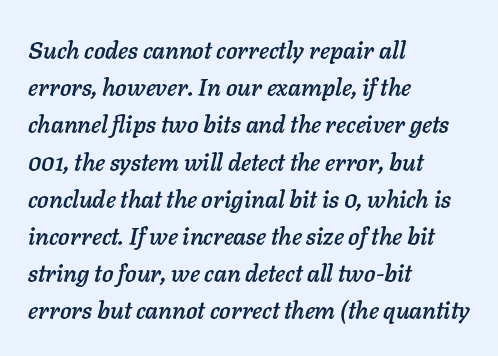
The leading is moderate, giving the passage an even texture. The specimen reads as italic at a glance. The passage shown is not underscored anywhere. This rendering leaves character spacing at its baseline value.
